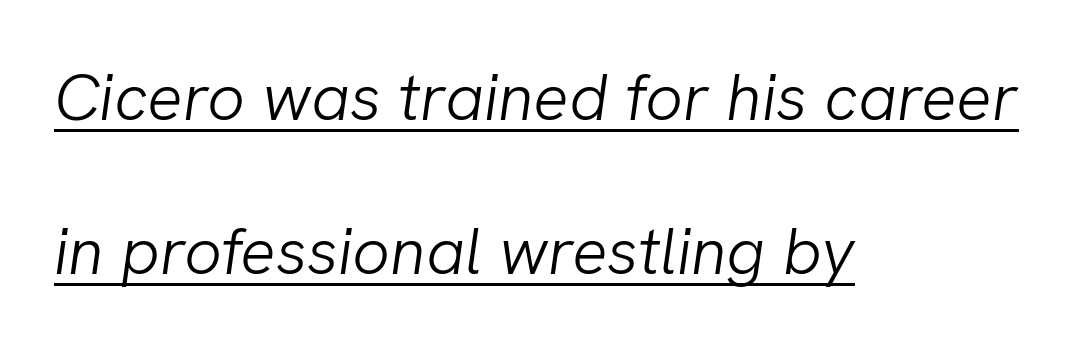
The image shows 66 px light type, italic (leaning right); set left-aligned, loose line spacing (2.33x), normal letter spacing, underlined; low stroke contrast and a medium x-height.
